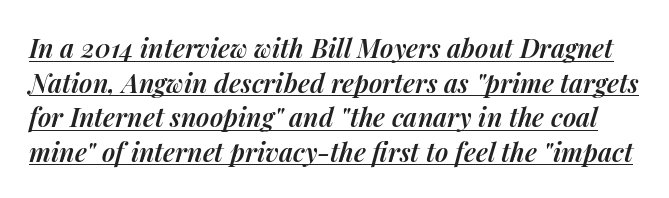
{"italic": "yes", "lean": "right", "slant_degrees": 14, "bold": "semi", "underline": "yes", "line_spacing": "normal", "line_spacing_ratio": 1.33, "letter_spacing": "normal", "letter_spacing_em": 0.0, "glyph_px": 26}
